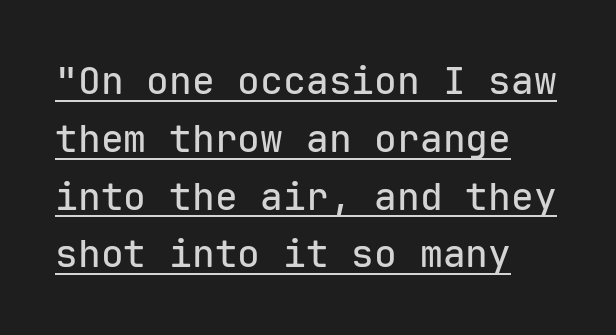
Q: Is the text italic (slanted)? A: No, it is upright.
Q: Is the typeface a serif or a sans-serif typeface? A: Sans-serif.
Q: Is the text underlined? A: Yes.
Q: Is the spacing between letters normal or unusually wide? A: Normal.
Q: Is the spacing between lines tight, normal or loose? A: Normal.
Q: Width (condensed, normal, or wide)? A: Normal.
Q: Stroke contrast? A: Low.
Q: x-height? A: Medium.
Q: Monospaced? A: Yes.
